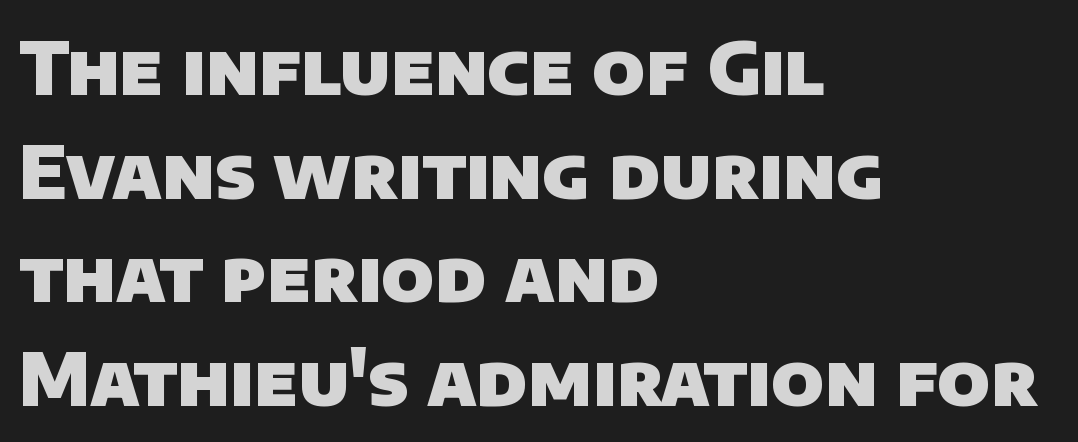
The image shows 73 px heavy sans-serif type; set left-aligned, normal line spacing (1.42x), normal letter spacing, not underlined; low stroke contrast and a large x-height.
